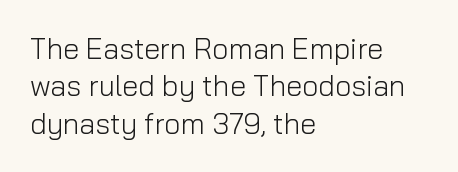
The image shows 29 px light sans-serif type, upright; set left-aligned, normal line spacing (1.29x), normal letter spacing, not underlined; low stroke contrast and a medium x-height.
